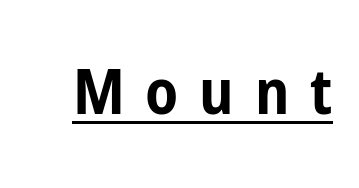
Q: Is the text bold? A: Yes.
Q: Is the text italic (slanted)? A: No, it is upright.
Q: Is the typeface a serif or a sans-serif typeface? A: Sans-serif.
Q: Is the text underlined? A: Yes.
Q: Is the spacing between letters normal or unusually wide? A: Unusually wide.
Q: Width (condensed, normal, or wide)? A: Condensed.
Q: Stroke contrast? A: Low.
Q: x-height? A: Medium.
Q: Monospaced? A: No.
